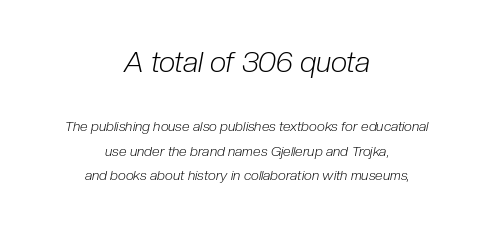
The image shows 29 px light, condensed type, italic (leaning right); set centered, line spacing 1.73x, normal letter spacing, not underlined; the first (top) block is 2.07x larger; low stroke contrast and a medium x-height.
